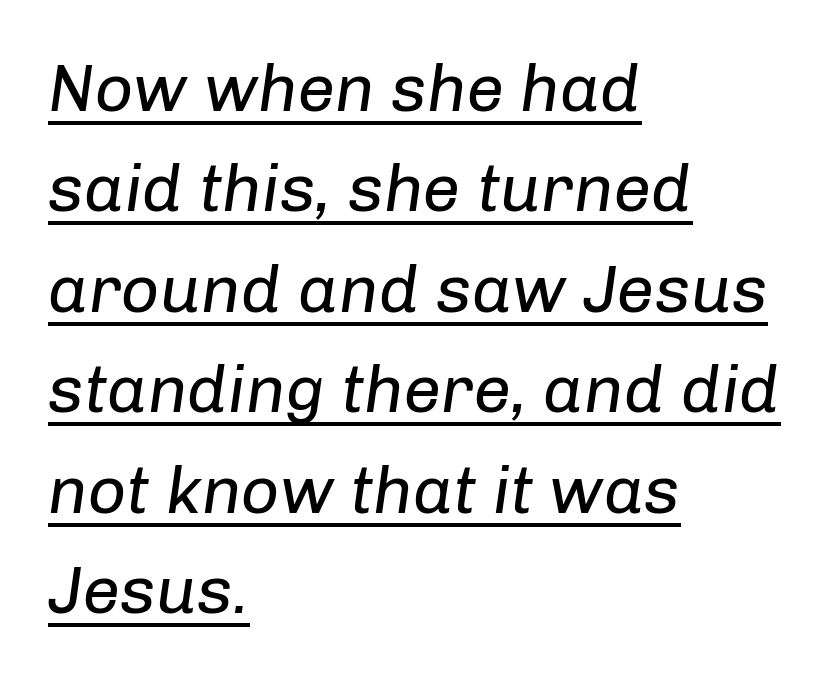
{"italic": "yes", "lean": "right", "slant_degrees": 8, "bold": "no", "weight": "regular", "width": "normal", "stroke_contrast": "low", "x_height": "medium", "monospaced": "no", "underline": "yes", "align": "left", "line_spacing": "normal", "line_spacing_ratio": 1.5, "letter_spacing": "normal", "letter_spacing_em": 0.0, "glyph_px": 67}
